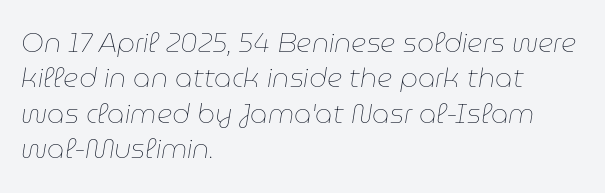
Q: Is the text bold? A: No.
Q: Is the text italic (slanted)? A: Yes, it leans right by about 9 degrees.
Q: Is the text underlined? A: No.
Q: How is the paragraph aligned? A: Left-aligned.
Q: Is the spacing between letters normal or unusually wide? A: Normal.
Q: Is the spacing between lines tight, normal or loose? A: Normal.
